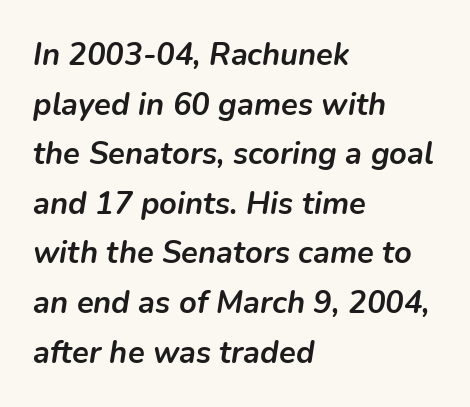
The image shows 31 px semibold type, italic (leaning right); set left-aligned, normal line spacing (1.6x), normal letter spacing, not underlined; low stroke contrast and a medium x-height.
